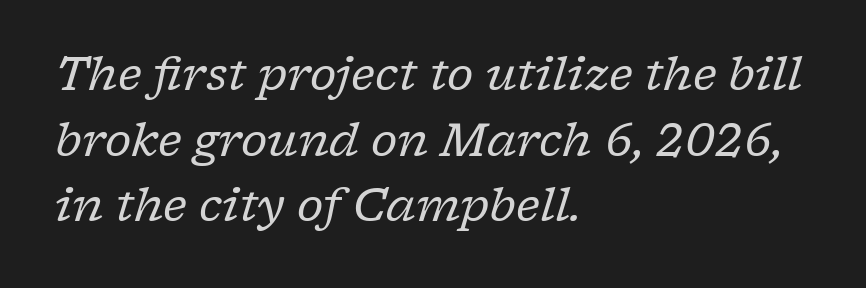
Q: Is the text bold? A: No.
Q: Is the text italic (slanted)? A: Yes, it leans right by about 17 degrees.
Q: Is the typeface a serif or a sans-serif typeface? A: Serif.
Q: Is the text underlined? A: No.
Q: How is the paragraph aligned? A: Left-aligned.
Q: Is the spacing between letters normal or unusually wide? A: Normal.
Q: Is the spacing between lines tight, normal or loose? A: Normal.
Q: Width (condensed, normal, or wide)? A: Normal.
Q: Stroke contrast? A: Low.
Q: x-height? A: Medium.
Q: Monospaced? A: No.
